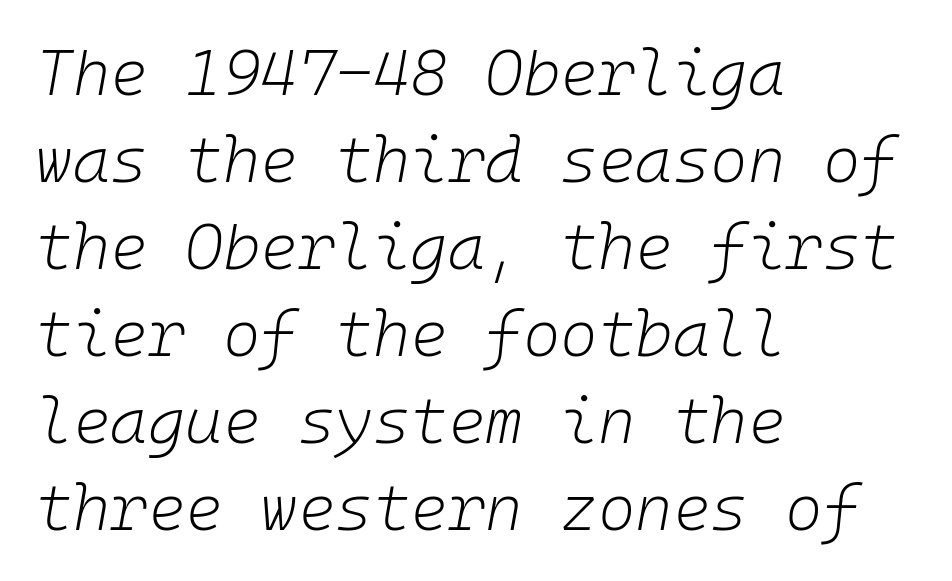
The rag falls on the right side of this text block. Think standard paragraph weight, or any step lighter than that. Beneath every word, the page is bare. The axis of the letterforms is tilted away from vertical. Compared with typical paragraphs, the rows here are spaced about the same.
